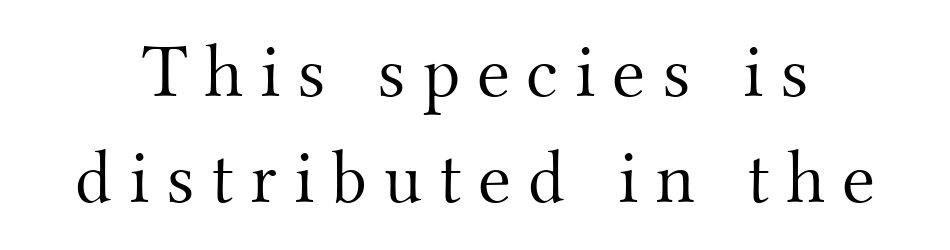
The gaps between neighbouring characters are conspicuously large. No italicization has been applied; the sample stays upright. Is this a sans? No — the strokes have serifs. Each letter keeps its own natural width here, so spacing adapts to shape. Ink coverage per letter is moderate at most. Quick note: interline space is typical.
